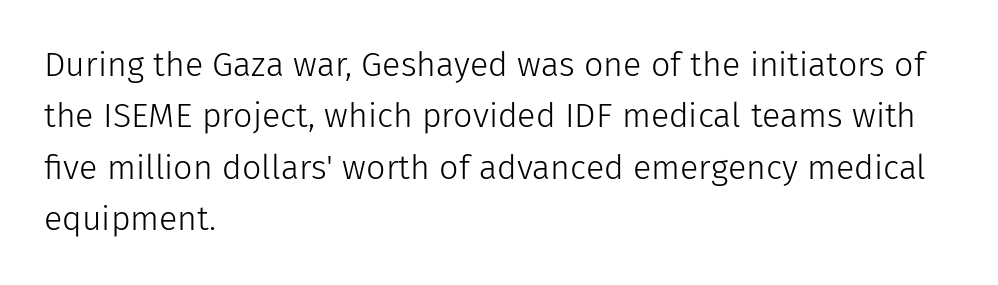
The image shows 34 px light sans-serif type, upright; set left-aligned, normal line spacing (1.51x), normal letter spacing, not underlined; low stroke contrast and a medium x-height.
